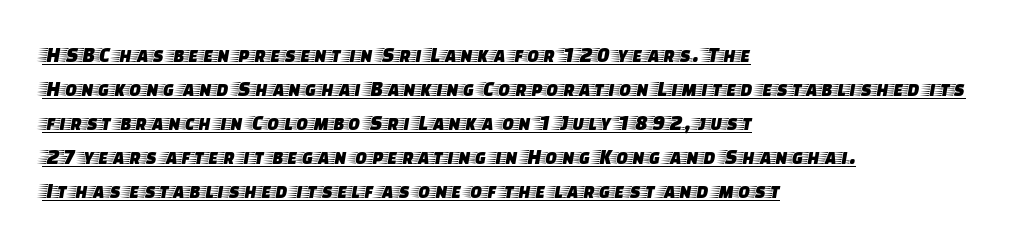
Q: Is the text italic (slanted)? A: Yes.
Q: Is the text underlined? A: Yes.
Q: How is the paragraph aligned? A: Left-aligned.
Q: Is the spacing between letters normal or unusually wide? A: Normal.
Q: Is the spacing between lines tight, normal or loose? A: Normal.
